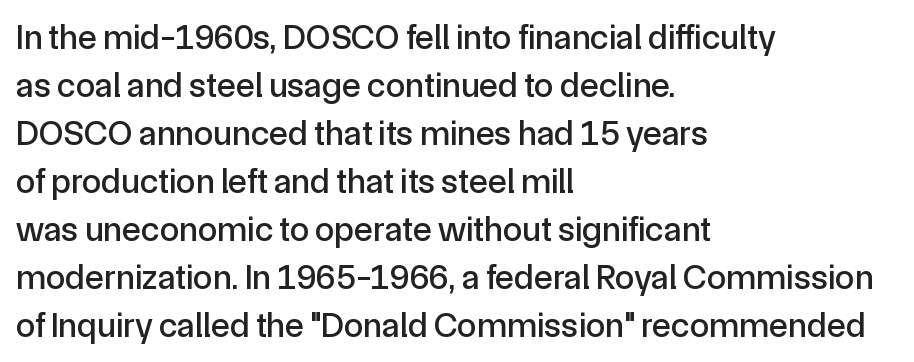
Q: Is the text italic (slanted)? A: No, it is upright.
Q: Is the typeface a serif or a sans-serif typeface? A: Sans-serif.
Q: Is the text underlined? A: No.
Q: How is the paragraph aligned? A: Left-aligned.
Q: Is the spacing between letters normal or unusually wide? A: Normal.
Q: Is the spacing between lines tight, normal or loose? A: Normal.
Q: Width (condensed, normal, or wide)? A: Normal.
Q: x-height? A: Medium.
Q: Monospaced? A: No.
